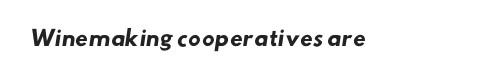
The image shows 21 px bold type; set normal letter spacing, not underlined.
